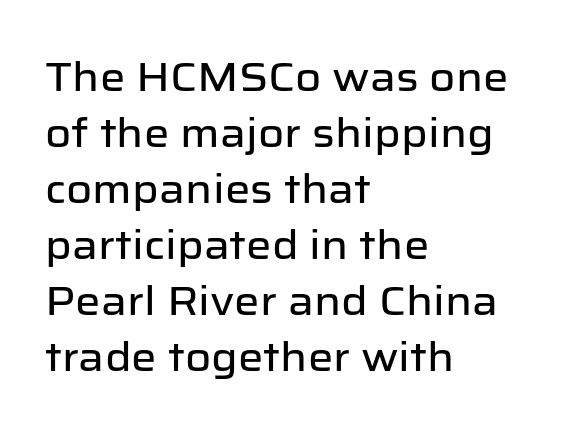
Q: Is the text italic (slanted)? A: No, it is upright.
Q: Is the typeface a serif or a sans-serif typeface? A: Sans-serif.
Q: Is the text underlined? A: No.
Q: How is the paragraph aligned? A: Left-aligned.
Q: Is the spacing between letters normal or unusually wide? A: Normal.
Q: Is the spacing between lines tight, normal or loose? A: Normal.
Q: Width (condensed, normal, or wide)? A: Normal.
Q: Stroke contrast? A: Low.
Q: x-height? A: Medium.
Q: Monospaced? A: No.
